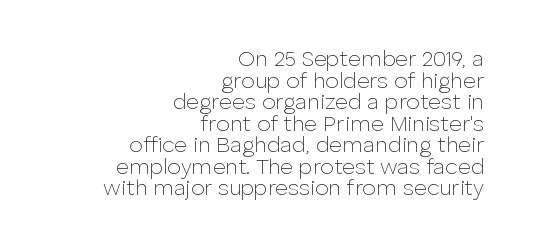
Q: Is the text bold? A: No.
Q: Is the text italic (slanted)? A: No, it is upright.
Q: Is the text underlined? A: No.
Q: How is the paragraph aligned? A: Right-aligned.
Q: Is the spacing between letters normal or unusually wide? A: Normal.
Q: Is the spacing between lines tight, normal or loose? A: Tight.
